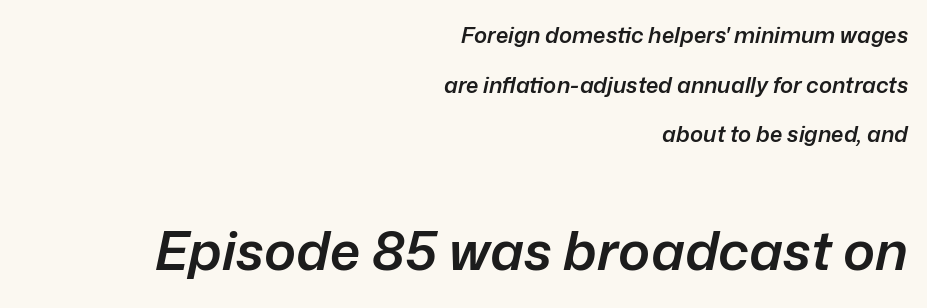
The image shows 54 px semibold type, italic (leaning right); set right-aligned, loose line spacing (2.26x), normal letter spacing, not underlined; the second (bottom) block is 2.45x larger; low stroke contrast and a medium x-height.
